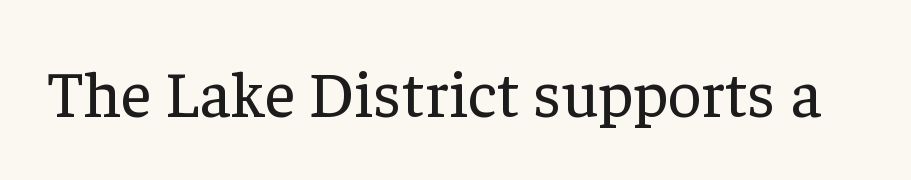
Every stem runs plumb, perpendicular to the baseline. Words float on clear page, feet unadorned. Font category for this specimen: serif. Do the characters align in a grid? No, the font is proportional.
